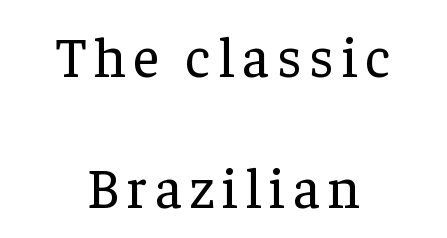
Counters stay open thanks to moderate or lighter strokes. One glance says open: line gaps are wider than usual. Is this a fixed-width face? No — the glyphs have proportional, varying widths. Only glyphs here, with clear space below each row. This is roman type, the default non-slanted kind. These lines are centered, leaving both edges ragged.
